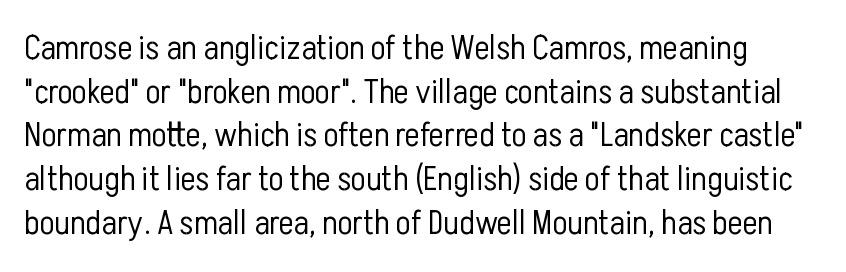
The image shows 35 px light, condensed sans-serif type, upright; set normal line spacing (1.25x), normal letter spacing, not underlined; low stroke contrast and a medium x-height.
